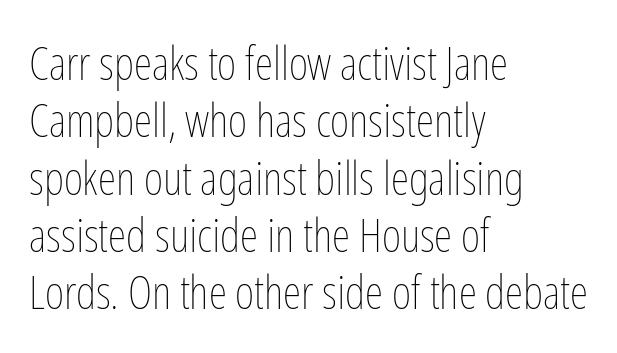
The image shows 47 px thin, condensed type, upright; set left-aligned, line spacing 1.22x, normal letter spacing, not underlined; low stroke contrast and a medium x-height.
